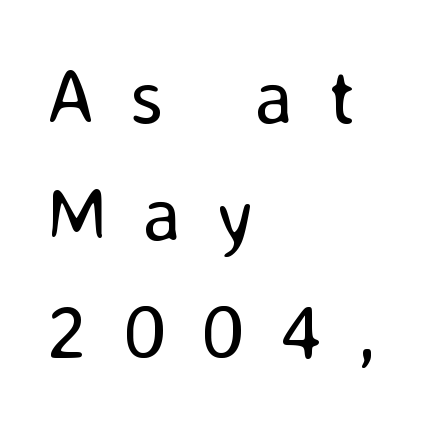
{"serif": "no", "italic": "no", "bold": "no", "weight": "regular", "width": "normal", "stroke_contrast": "low", "x_height": "medium", "monospaced": "no", "underline": "no", "align": "left", "line_spacing": "normal", "line_spacing_ratio": 1.5, "letter_spacing": "wide", "letter_spacing_em": 0.44, "glyph_px": 78}
